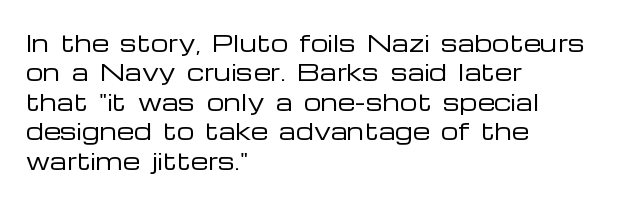
{"italic": "no", "bold": "no", "underline": "no", "align": "left", "line_spacing": "normal", "line_spacing_ratio": 1.34, "letter_spacing": "normal", "letter_spacing_em": 0.0, "glyph_px": 22}
